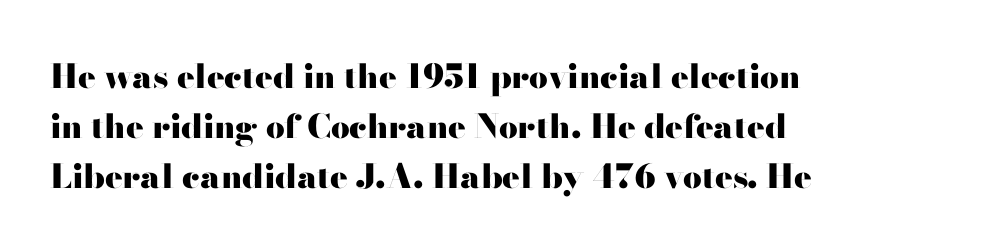
The image shows 33 px heavy, wide sans-serif type, upright; set left-aligned, normal line spacing (1.51x), normal letter spacing, not underlined; high stroke contrast and a small x-height.
